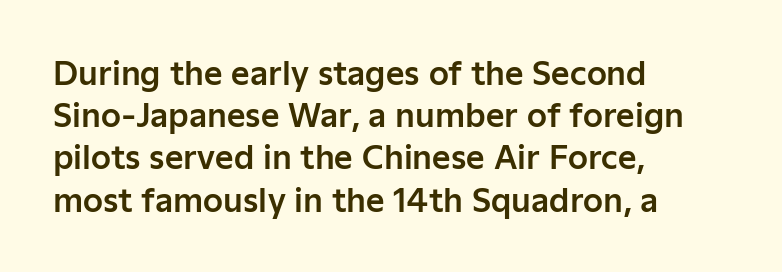
The image shows 32 px sans-serif type, upright; set left-aligned, normal line spacing (1.32x), normal letter spacing, not underlined; low stroke contrast and a medium x-height.
